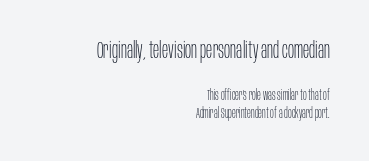
Nothing heavy about these letters — not bold at all. The lines sit at an ordinary, default distance from one another. Type size steps down from the first block to the second. The typography opts for an upright posture over an oblique one.
